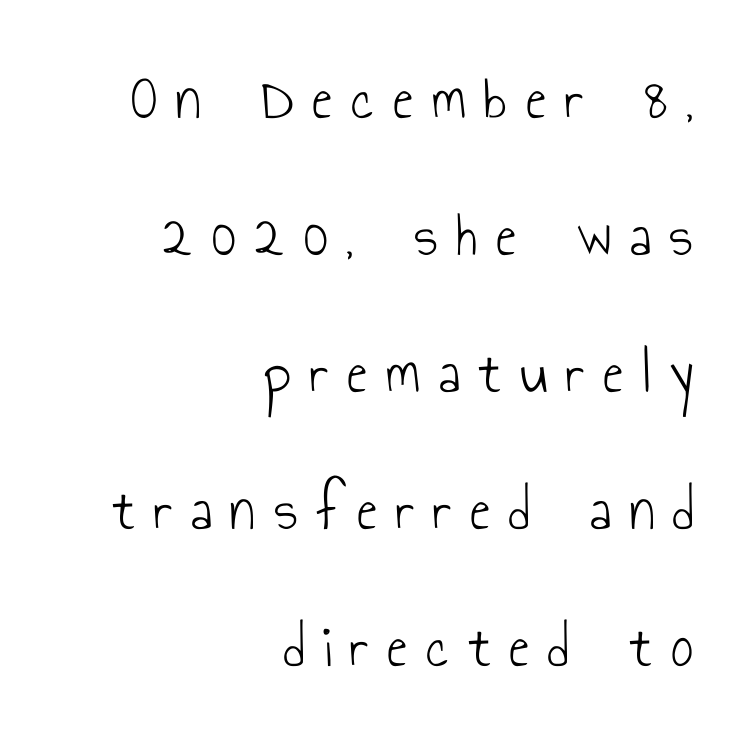
Spacing verdict: proportional, widths tailored to each character. Each word looks stretched out because of the extra space between its letters. Weight: not bold — regular or lighter. Serifs: no, the terminals of the letterforms are clean.
